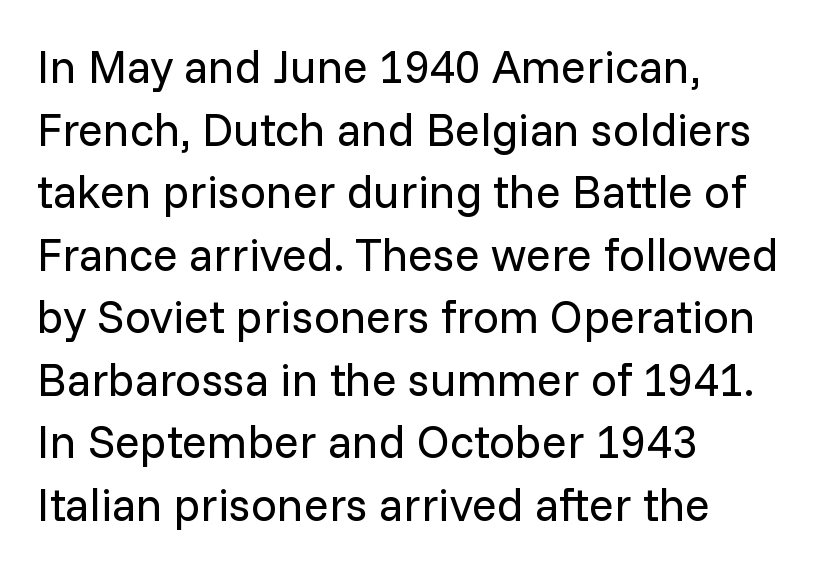
The image shows 46 px regular-weight sans-serif type, upright; set left-aligned, normal line spacing (1.36x), normal letter spacing, not underlined; low stroke contrast and a medium x-height.
